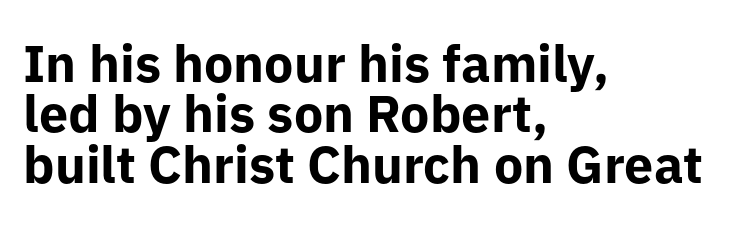
Varying glyph widths throughout — classic text-font behaviour. Whoever set this chose condensed vertical rhythm over breathing room. Compared with a centered layout, this one pins lines to the left instead. A typesetter would mark this as roman, not italic. Here the glyphs are tracked normally, forming tight word shapes. Honestly, there is no underline to notice here at all.
